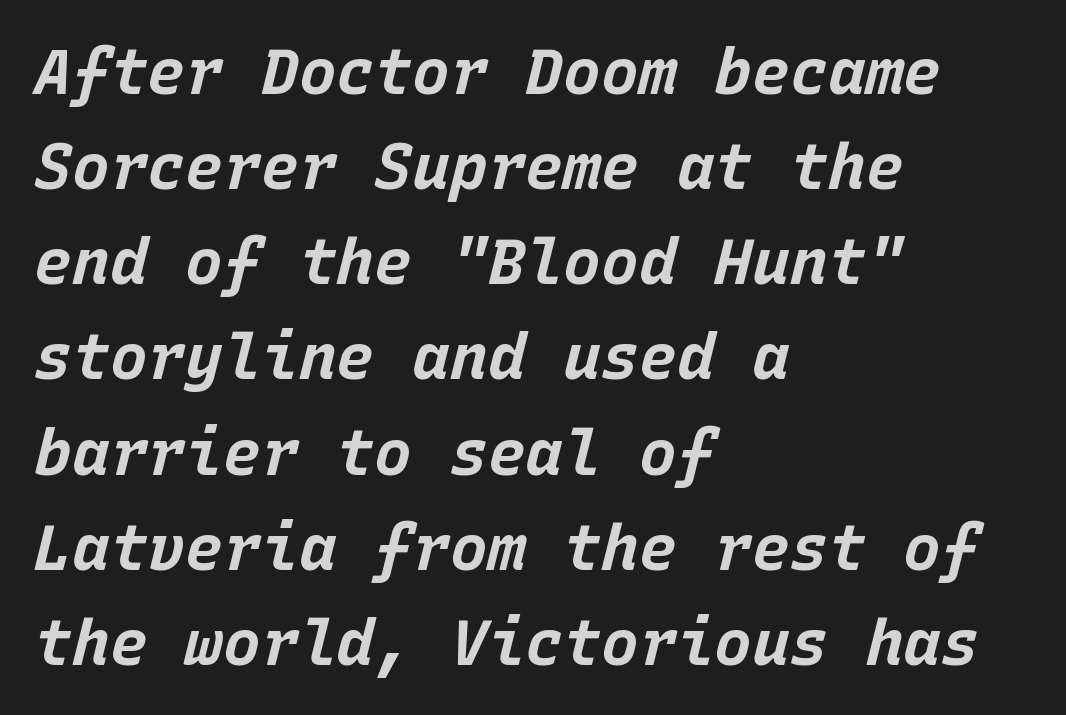
A typesetter would call this leading conventional body-copy spacing. No extra tracking has been applied to these lines. The passage shown is not underscored anywhere. The setting favours the left margin, as ordinary paragraphs usually do.
